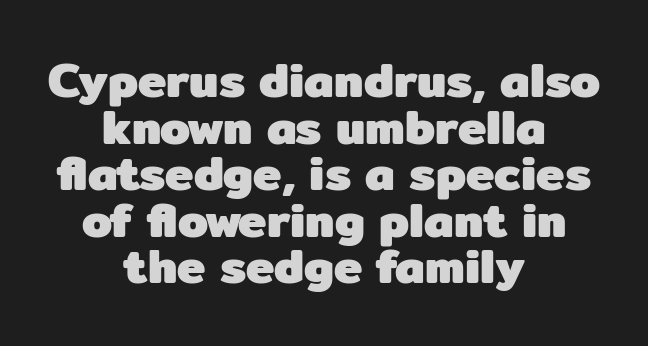
{"serif": "no", "italic": "no", "bold": "yes", "weight": "heavy", "width": "normal", "stroke_contrast": "low", "x_height": "medium", "monospaced": "no", "underline": "no", "align": "center", "line_spacing": "tight", "line_spacing_ratio": 0.97, "letter_spacing": "normal", "letter_spacing_em": 0.0, "glyph_px": 48}
